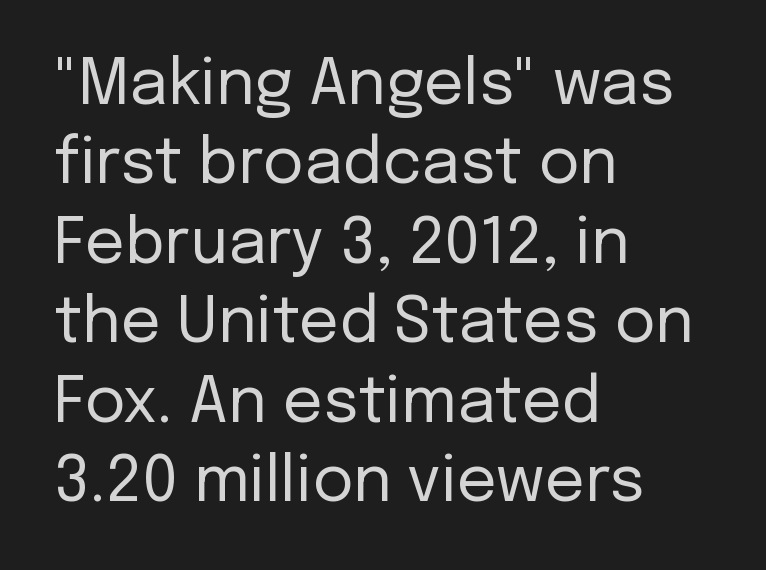
{"serif": "no", "italic": "no", "bold": "no", "weight": "regular", "width": "normal", "stroke_contrast": "low", "x_height": "medium", "monospaced": "no", "underline": "no", "align": "left", "line_spacing": "normal", "line_spacing_ratio": 1.26, "letter_spacing": "normal", "letter_spacing_em": 0.0, "glyph_px": 63}
